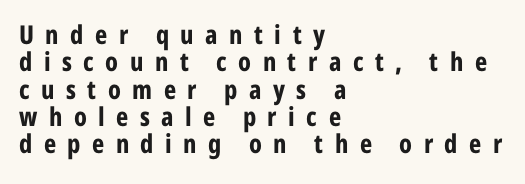
{"italic": "no", "bold": "yes", "underline": "no", "align": "left", "line_spacing": "tight", "line_spacing_ratio": 1.05, "letter_spacing": "wide", "letter_spacing_em": 0.44, "glyph_px": 26}
